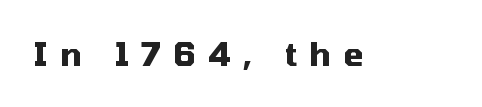
Q: Is the text bold? A: Yes.
Q: Is the text italic (slanted)? A: No, it is upright.
Q: Is the typeface a serif or a sans-serif typeface? A: Sans-serif.
Q: Is the text underlined? A: No.
Q: Is the spacing between letters normal or unusually wide? A: Unusually wide.
Q: Width (condensed, normal, or wide)? A: Normal.
Q: Stroke contrast? A: Medium.
Q: x-height? A: Medium.
Q: Monospaced? A: No.
